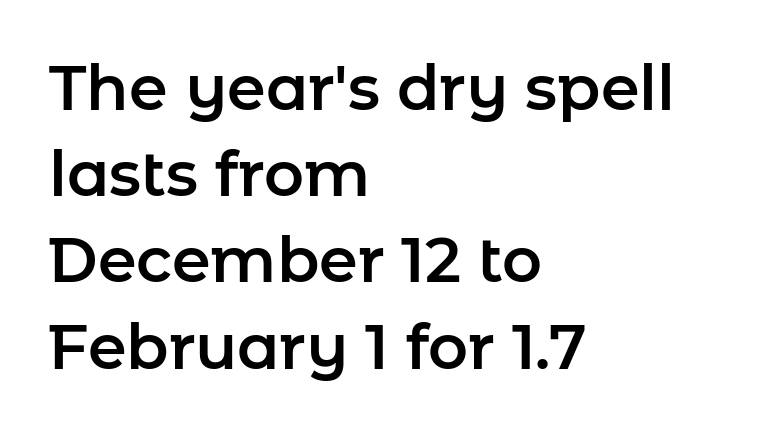
Q: Is the text italic (slanted)? A: No, it is upright.
Q: Is the typeface a serif or a sans-serif typeface? A: Sans-serif.
Q: Is the text underlined? A: No.
Q: How is the paragraph aligned? A: Left-aligned.
Q: Is the spacing between letters normal or unusually wide? A: Normal.
Q: Is the spacing between lines tight, normal or loose? A: Normal.
Q: Width (condensed, normal, or wide)? A: Normal.
Q: Stroke contrast? A: Low.
Q: x-height? A: Medium.
Q: Monospaced? A: No.
